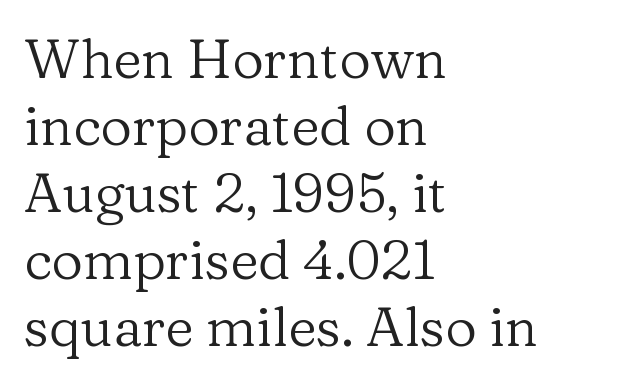
Regarding serifs, this sample has them. The passage shown is typed in a proportional face where columns would drift. The lettering stays uniformly vertical, giving the passage a roman look. Visually the block forms a straight wall on the left and a jagged coastline on the right. Compared with typical body copy, the letter spacing here is the same. Check the space under the baseline: it is left empty.
